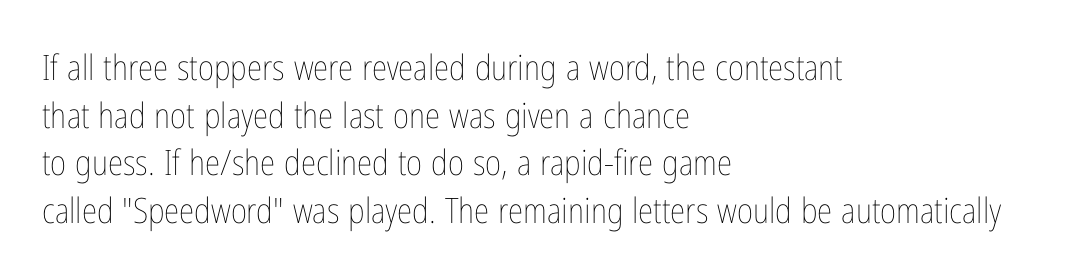
Q: Is the text bold? A: No.
Q: Is the text italic (slanted)? A: No, it is upright.
Q: Is the text underlined? A: No.
Q: How is the paragraph aligned? A: Left-aligned.
Q: Is the spacing between letters normal or unusually wide? A: Normal.
Q: Is the spacing between lines tight, normal or loose? A: Normal.
Q: Width (condensed, normal, or wide)? A: Condensed.
Q: Stroke contrast? A: Low.
Q: x-height? A: Medium.
Q: Monospaced? A: No.
